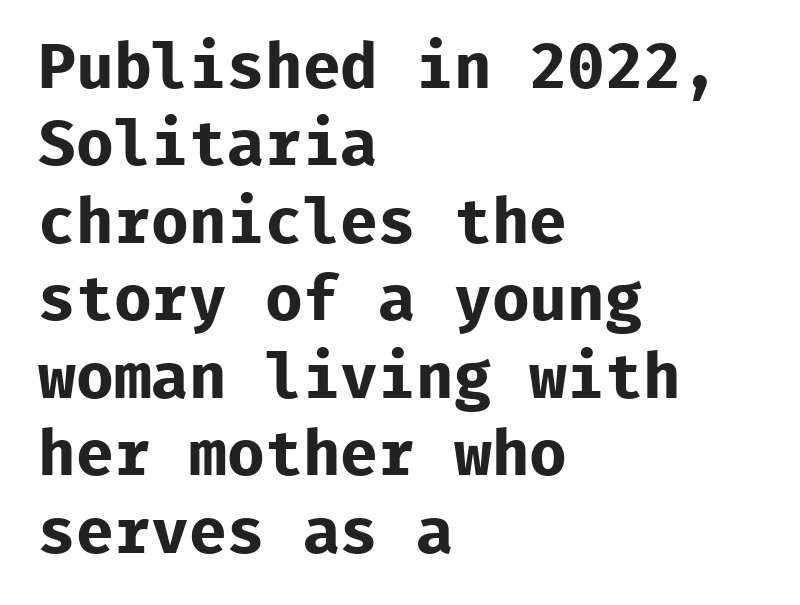
The baseline area is clear. The sample has been set heavy, in full bold. These lines stack with their left ends in a neat column. How are the letters spaced? Ordinarily, with no added tracking. What kind of face is this? One without serifs — a sans. Note the uniform advance width — an 'i' takes as much space as an 'm'.
